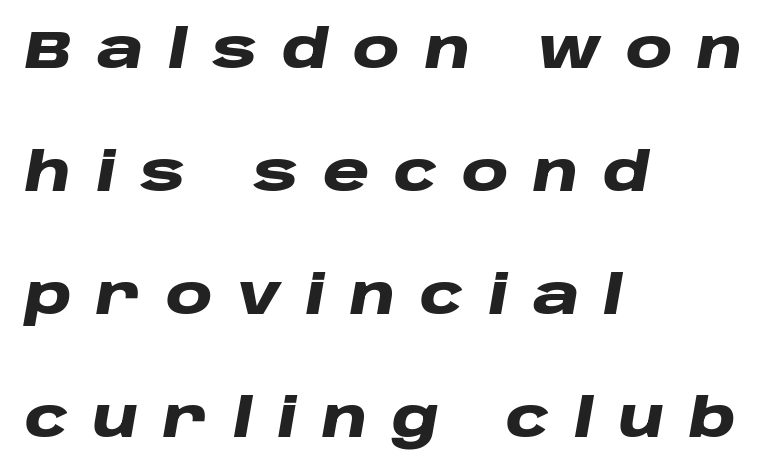
The rendering uses natural spacing where letterforms have individual widths. Vertically, the passage feels expansive, rows floating well apart. Any mark beneath the type? The region is blank. Style check: oblique. The rendering anchors every line to the left-hand side. Typographic density is high because the face is bold.
